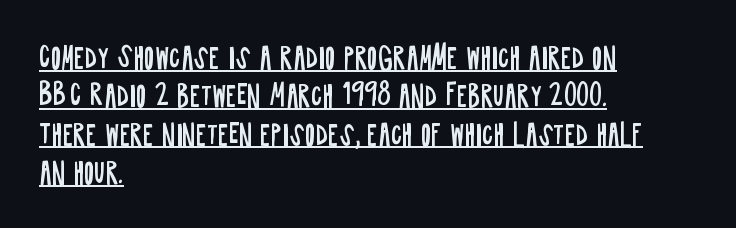
Q: Is the text bold? A: No.
Q: Is the text italic (slanted)? A: No, it is upright.
Q: Is the typeface a serif or a sans-serif typeface? A: Sans-serif.
Q: Is the text underlined? A: Yes.
Q: How is the paragraph aligned? A: Left-aligned.
Q: Is the spacing between letters normal or unusually wide? A: Normal.
Q: Is the spacing between lines tight, normal or loose? A: Normal.
Q: Width (condensed, normal, or wide)? A: Condensed.
Q: Stroke contrast? A: Low.
Q: x-height? A: Large.
Q: Monospaced? A: No.
